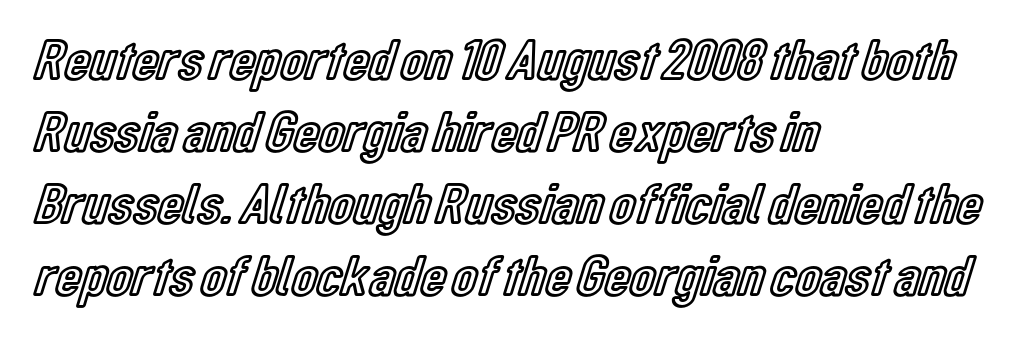
{"width": "condensed", "x_height": "medium", "monospaced": "no", "underline": "no", "align": "left", "line_spacing_ratio": 1.24, "letter_spacing": "normal", "letter_spacing_em": 0.0, "glyph_px": 58}
